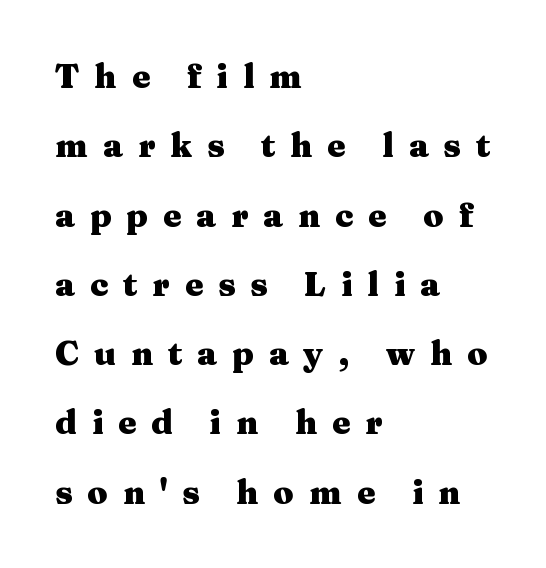
Every letter is thick-stroked: bold, no question. Check the space under the baseline: it is left empty. The letters stand straight up with perfectly vertical stems. Does extra space separate the letters? Yes, quite a lot of it.
